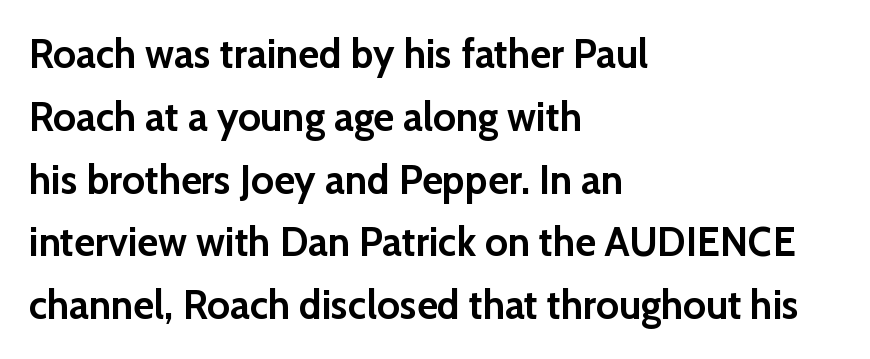
{"serif": "no", "italic": "no", "bold": "yes", "weight": "semibold", "width": "normal", "stroke_contrast": "low", "x_height": "medium", "monospaced": "no", "underline": "no", "align": "left", "line_spacing": "normal", "line_spacing_ratio": 1.57, "letter_spacing": "normal", "letter_spacing_em": 0.0, "glyph_px": 40}
